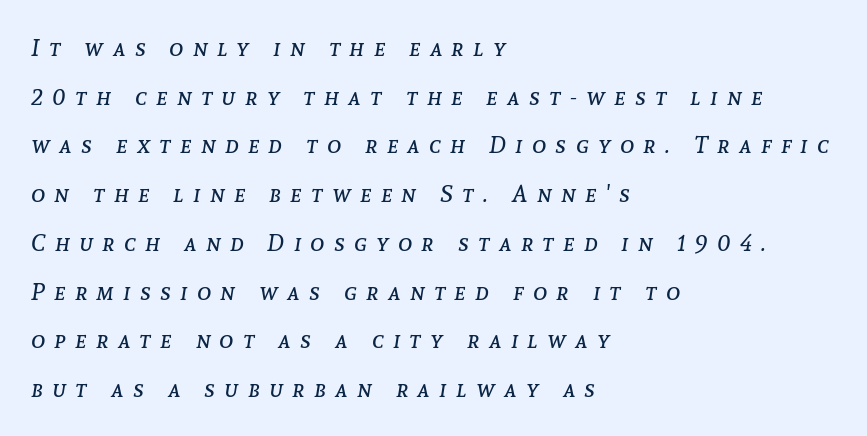
The weight would be labelled regular, book, light, or lighter still. The face used here is rendered with a markedly widened letterfit. Descenders hang freely into open space. Is the type slanted? Yes — the strokes lean at a clear angle. The passage is arranged the way most books set body copy — flush left. How would I describe the line gaps? Wide and relaxed.
